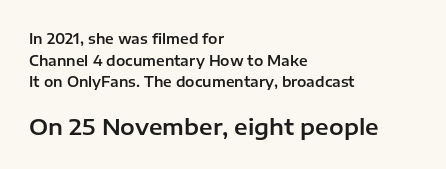
The image shows 22 px text type, upright; set left-aligned, normal line spacing (1.55x), normal letter spacing, not underlined; the second (bottom) block is 1.57x larger.
